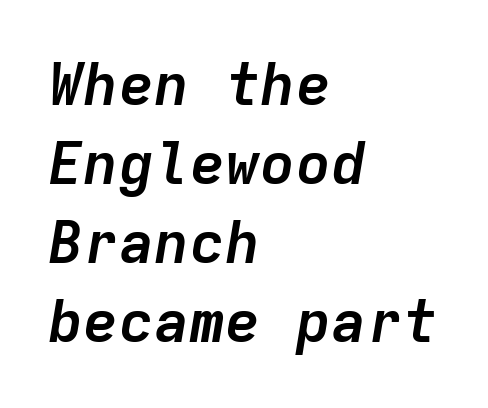
A classic flush-left, rag-right setting is used for this passage. An italicized treatment has been applied to the whole sample. Do the characters align in a grid? Yes, the font is monospaced. Descenders are the only things crossing below the line. You'd pick this weight for a headline — it's a proper bold.
